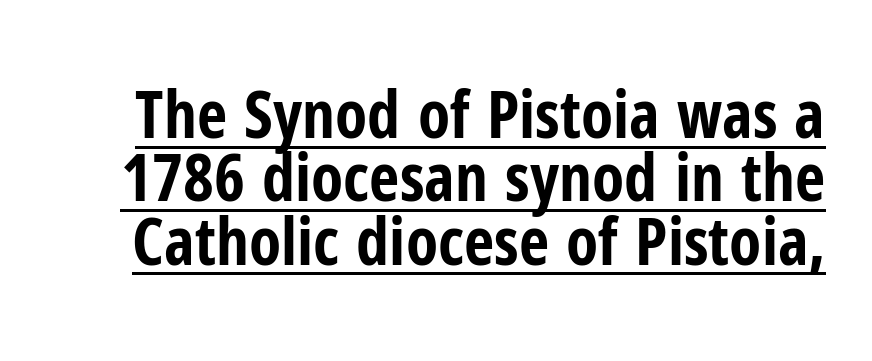
The image shows 66 px bold, condensed sans-serif type, upright; set tight line spacing (0.96x), normal letter spacing, underlined; low stroke contrast and a medium x-height.
